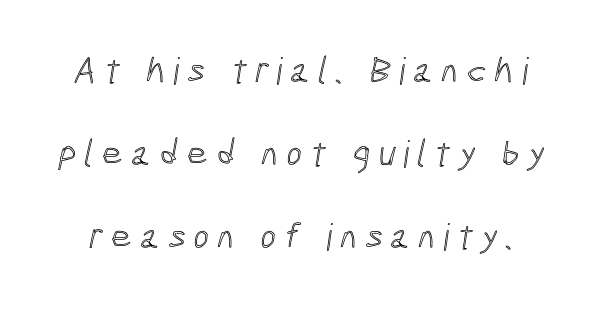
Q: Is the text underlined? A: No.
Q: Is the spacing between letters normal or unusually wide? A: Unusually wide.
Q: Is the spacing between lines tight, normal or loose? A: Loose.
Q: Width (condensed, normal, or wide)? A: Condensed.
Q: x-height? A: Medium.
Q: Monospaced? A: No.
